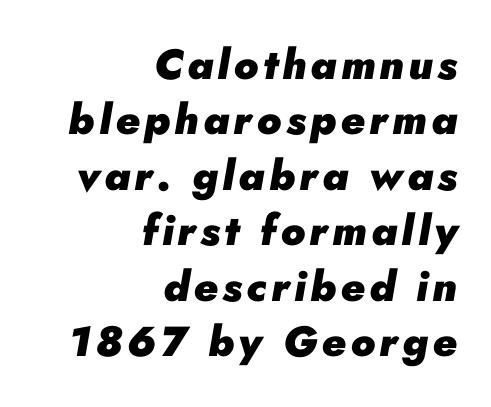
{"italic": "yes", "lean": "right", "slant_degrees": 10, "bold": "yes", "weight": "heavy", "width": "normal", "stroke_contrast": "low", "x_height": "small", "monospaced": "no", "underline": "no", "align": "right", "line_spacing": "normal", "line_spacing_ratio": 1.32, "glyph_px": 42}
